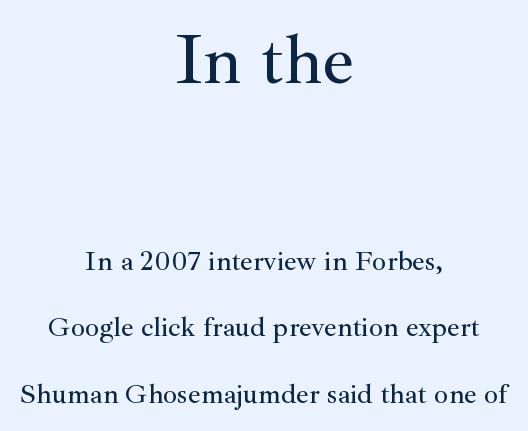
Q: Is the text italic (slanted)? A: No, it is upright.
Q: Is the typeface a serif or a sans-serif typeface? A: Serif.
Q: Is the text underlined? A: No.
Q: How is the paragraph aligned? A: Centered.
Q: Is the spacing between letters normal or unusually wide? A: Normal.
Q: Is the spacing between lines tight, normal or loose? A: Loose.
Q: Which block of text is set in a larger size, the first (top) or the second (bottom)? A: The first (top) one.
Q: Width (condensed, normal, or wide)? A: Normal.
Q: Stroke contrast? A: Medium.
Q: x-height? A: Small.
Q: Monospaced? A: No.
